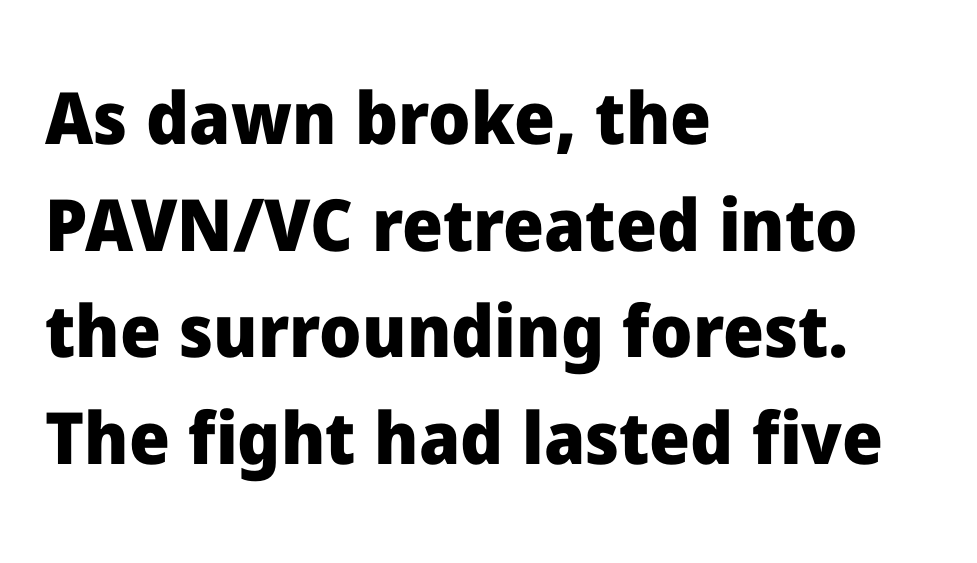
Q: Is the text bold? A: Yes.
Q: Is the text italic (slanted)? A: No, it is upright.
Q: Is the typeface a serif or a sans-serif typeface? A: Sans-serif.
Q: Is the text underlined? A: No.
Q: How is the paragraph aligned? A: Left-aligned.
Q: Is the spacing between letters normal or unusually wide? A: Normal.
Q: Is the spacing between lines tight, normal or loose? A: Normal.
Q: Width (condensed, normal, or wide)? A: Normal.
Q: Stroke contrast? A: Low.
Q: x-height? A: Medium.
Q: Monospaced? A: No.
